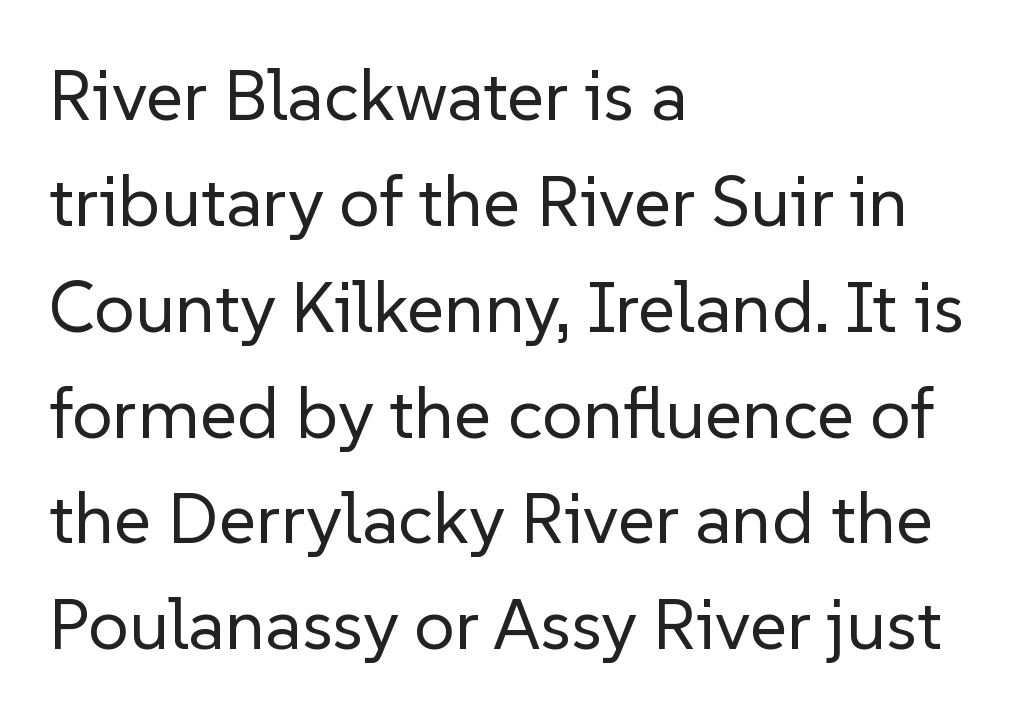
Type without underlining. Character widths vary here, with narrow letters taking less room than wide ones. Reading down the column, the eye jumps a familiar distance to each next line. Nope, no serifs anywhere on these letters. Default kerning and tracking; the words read as compact shapes. It's the straight-up-and-down kind of type.
